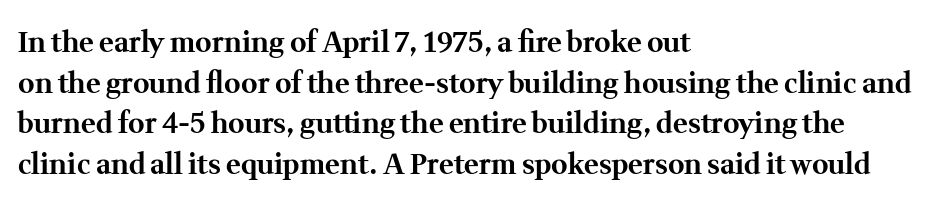
The paragraph shown leans on its left margin. Rule under the text: the space is simply empty. Designer's note — italics off, roman on. The face used here is rendered with its standard letterfit. The rendering uses natural spacing where letterforms have individual widths.
